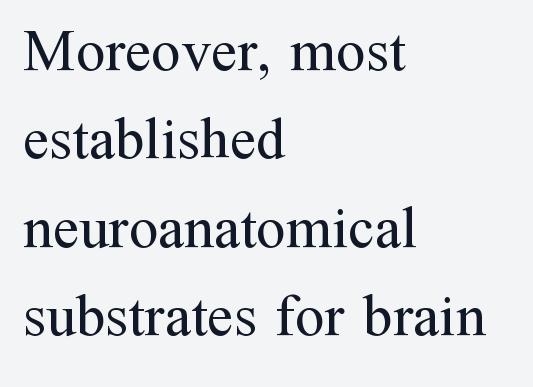
Q: Is the text bold? A: No.
Q: Is the text italic (slanted)? A: No, it is upright.
Q: Is the typeface a serif or a sans-serif typeface? A: Serif.
Q: Is the text underlined? A: No.
Q: How is the paragraph aligned? A: Left-aligned.
Q: Is the spacing between letters normal or unusually wide? A: Normal.
Q: Is the spacing between lines tight, normal or loose? A: Normal.
Q: Width (condensed, normal, or wide)? A: Normal.
Q: Stroke contrast? A: Medium.
Q: x-height? A: Medium.
Q: Monospaced? A: No.
